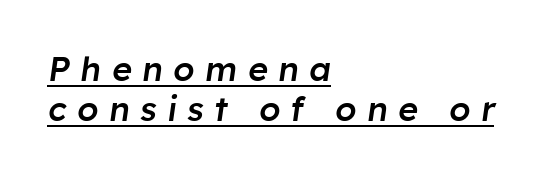
Q: Is the text bold? A: Semi-bold.
Q: Is the text italic (slanted)? A: Yes, it leans right by about 8 degrees.
Q: Is the text underlined? A: Yes.
Q: How is the paragraph aligned? A: Left-aligned.
Q: Is the spacing between letters normal or unusually wide? A: Unusually wide.
Q: Width (condensed, normal, or wide)? A: Normal.
Q: Stroke contrast? A: Low.
Q: x-height? A: Medium.
Q: Monospaced? A: No.
